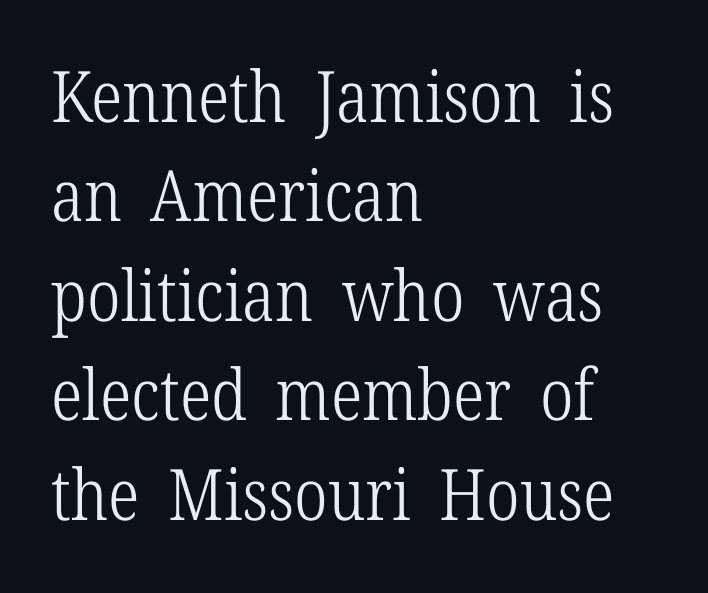
Q: Is the text bold? A: No.
Q: Is the text italic (slanted)? A: No, it is upright.
Q: Is the typeface a serif or a sans-serif typeface? A: Serif.
Q: Is the text underlined? A: No.
Q: How is the paragraph aligned? A: Left-aligned.
Q: Is the spacing between letters normal or unusually wide? A: Normal.
Q: Is the spacing between lines tight, normal or loose? A: Normal.
Q: Width (condensed, normal, or wide)? A: Condensed.
Q: Stroke contrast? A: Low.
Q: x-height? A: Medium.
Q: Monospaced? A: No.
